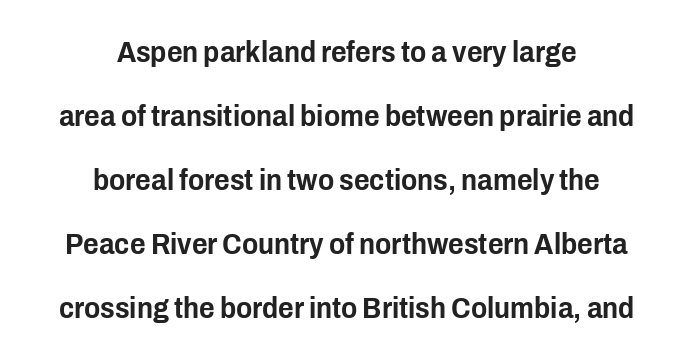
Q: Is the text italic (slanted)? A: No, it is upright.
Q: Is the typeface a serif or a sans-serif typeface? A: Sans-serif.
Q: Is the text underlined? A: No.
Q: How is the paragraph aligned? A: Centered.
Q: Is the spacing between letters normal or unusually wide? A: Normal.
Q: Is the spacing between lines tight, normal or loose? A: Loose.
Q: Width (condensed, normal, or wide)? A: Condensed.
Q: Stroke contrast? A: Low.
Q: x-height? A: Medium.
Q: Monospaced? A: No.
